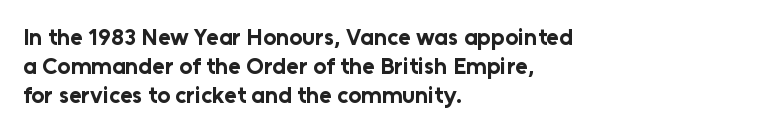
Q: Is the text bold? A: Yes.
Q: Is the text italic (slanted)? A: No, it is upright.
Q: Is the text underlined? A: No.
Q: How is the paragraph aligned? A: Left-aligned.
Q: Is the spacing between letters normal or unusually wide? A: Normal.
Q: Is the spacing between lines tight, normal or loose? A: Normal.
